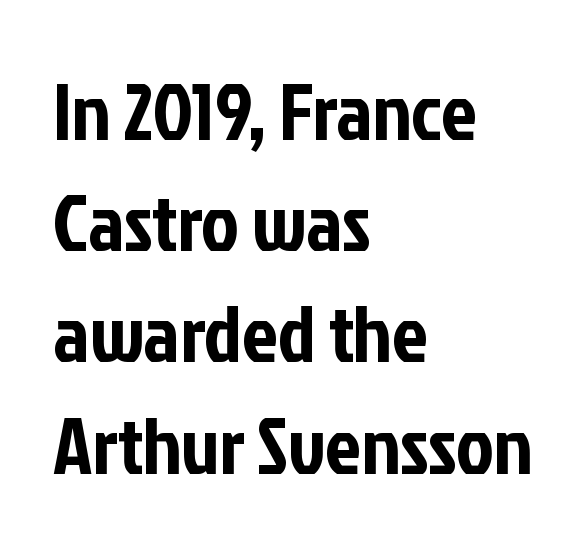
The gap between lines stays unmarked. Observe the absence of serifs on each vertical stroke in this sample. Inter-character spacing is left at the font's built-in metrics. Character widths vary here, with narrow letters taking less room than wide ones. A roman cut, with each character standing at attention. Layout note: lines flush left.
